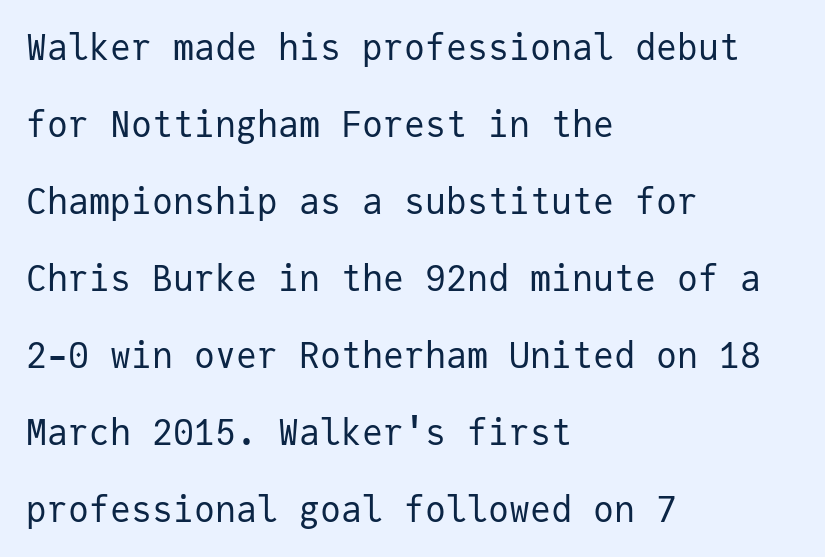
{"serif": "no", "italic": "no", "bold": "no", "weight": "regular", "width": "normal", "stroke_contrast": "low", "x_height": "medium", "monospaced": "yes", "underline": "no", "align": "left", "line_spacing": "loose", "line_spacing_ratio": 2.2, "letter_spacing": "normal", "letter_spacing_em": 0.0, "glyph_px": 35}
